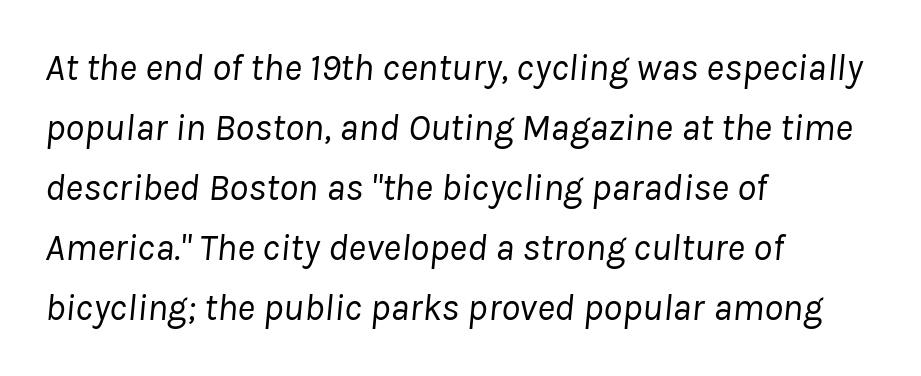
Q: Is the text bold? A: No.
Q: Is the text italic (slanted)? A: Yes, it leans right by about 8 degrees.
Q: Is the text underlined? A: No.
Q: How is the paragraph aligned? A: Left-aligned.
Q: Is the spacing between letters normal or unusually wide? A: Normal.
Q: Is the spacing between lines tight, normal or loose? A: Normal.
Q: Width (condensed, normal, or wide)? A: Normal.
Q: Stroke contrast? A: Low.
Q: x-height? A: Medium.
Q: Monospaced? A: No.
